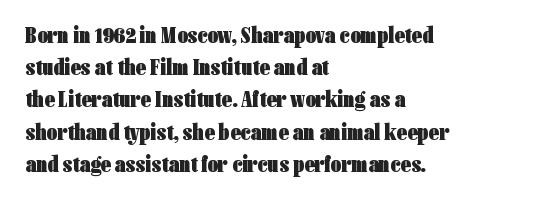
The image shows 23 px bold type, upright; set left-aligned, normal line spacing (1.4x), normal letter spacing, not underlined.
